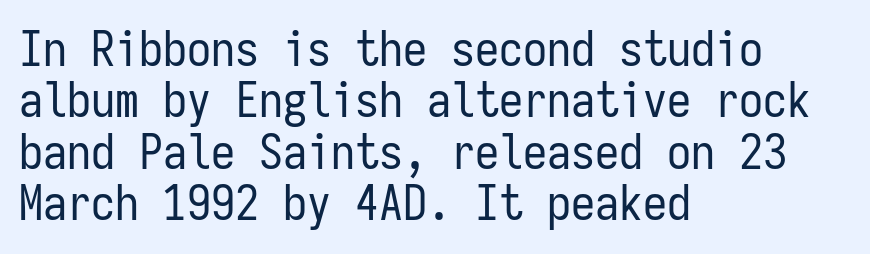
The image shows 48 px regular-weight, condensed sans-serif type, upright, monospaced; set left-aligned, tight line spacing (1.07x), normal letter spacing, not underlined; low stroke contrast and a medium x-height.
